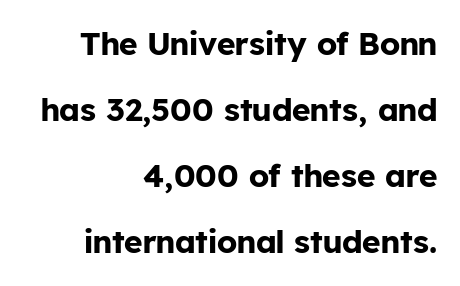
{"serif": "no", "italic": "no", "bold": "yes", "weight": "bold", "width": "normal", "stroke_contrast": "low", "x_height": "medium", "monospaced": "no", "underline": "no", "align": "right", "line_spacing": "loose", "line_spacing_ratio": 2.06, "letter_spacing": "normal", "letter_spacing_em": 0.0, "glyph_px": 32}
